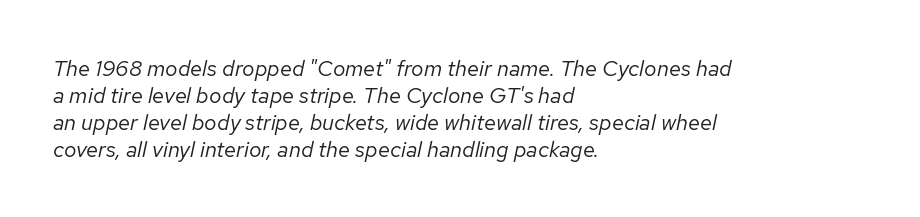
{"italic": "yes", "lean": "right", "slant_degrees": 12, "bold": "no", "underline": "no", "align": "left", "line_spacing_ratio": 1.22, "letter_spacing": "normal", "letter_spacing_em": 0.0, "glyph_px": 22}
